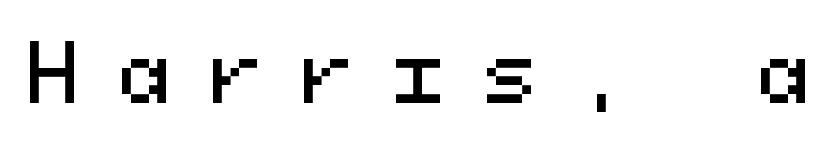
Q: Is the text italic (slanted)? A: No, it is upright.
Q: Is the typeface a serif or a sans-serif typeface? A: Sans-serif.
Q: Is the text underlined? A: No.
Q: Is the spacing between letters normal or unusually wide? A: Unusually wide.
Q: Width (condensed, normal, or wide)? A: Normal.
Q: Stroke contrast? A: Medium.
Q: x-height? A: Medium.
Q: Monospaced? A: Yes.
